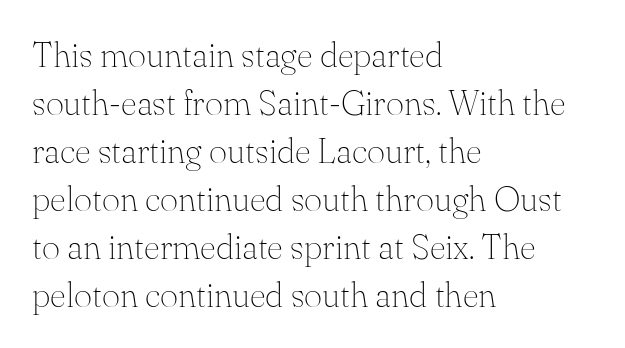
The image shows 35 px thin serif type, upright; set left-aligned, normal line spacing (1.37x), normal letter spacing, not underlined; medium stroke contrast and a small x-height.
